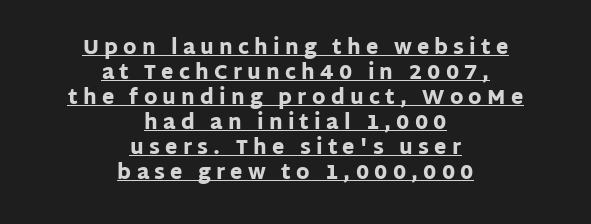
{"italic": "no", "bold": "yes", "underline": "yes", "align": "center", "line_spacing": "normal", "line_spacing_ratio": 1.25, "letter_spacing": "wide", "letter_spacing_em": 0.26, "glyph_px": 20}
